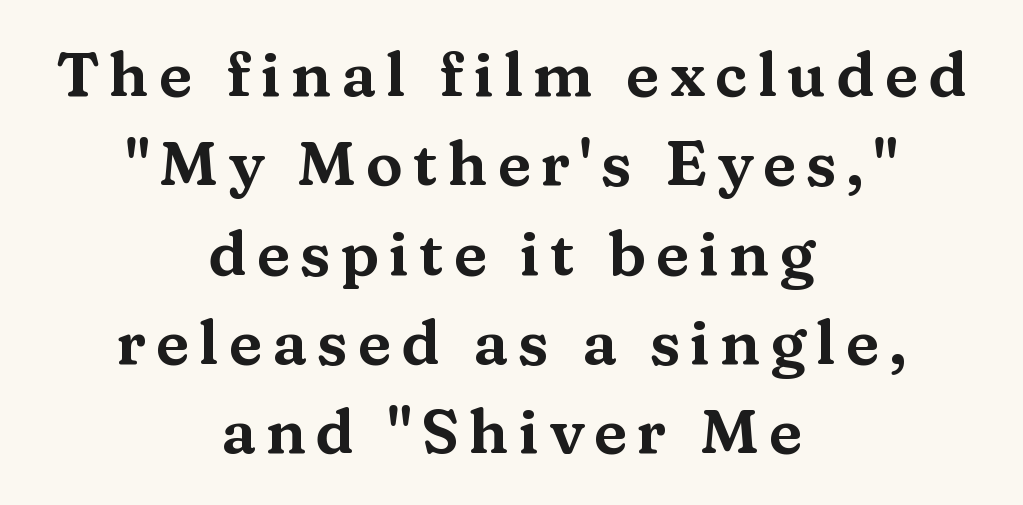
Each row of text sits above clean, open space. The typography opts for an upright posture over an oblique one. Each line is balanced around a shared central axis. The designer left line spacing at the default. The type family on display is of the serif kind. A typesetter would call this proportional, since set widths differ per character.
